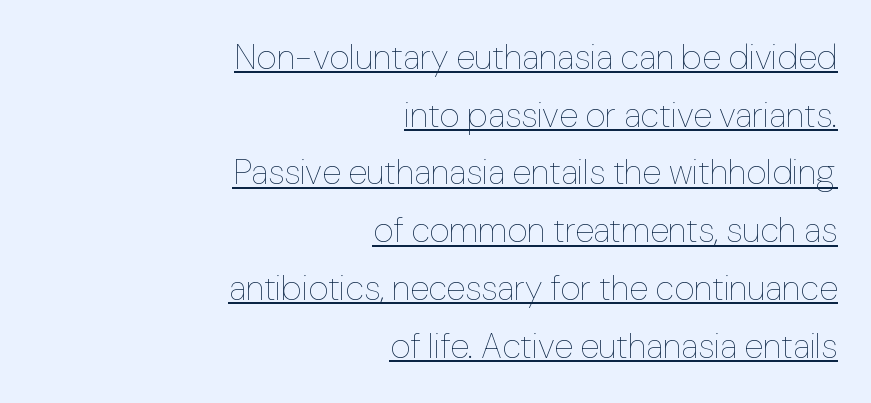
{"italic": "no", "bold": "no", "weight": "thin", "width": "normal", "stroke_contrast": "low", "x_height": "medium", "monospaced": "no", "underline": "yes", "align": "right", "line_spacing": "normal", "line_spacing_ratio": 1.65, "letter_spacing": "normal", "letter_spacing_em": 0.0, "glyph_px": 35}
